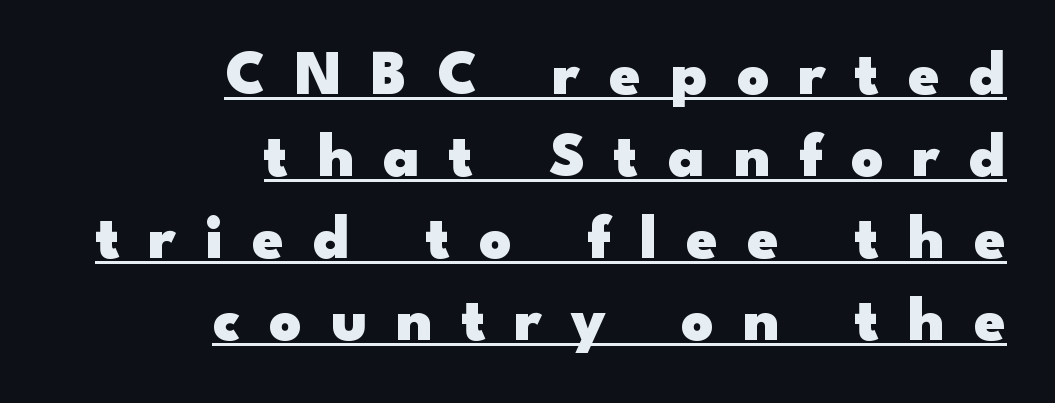
Short note: letters widely spaced. A full-strength bold gives these letters their thick strokes. The space between consecutive lines is moderate. Varying glyph widths throughout — classic text-font behaviour. Nothing sits at the stroke ends, so this counts as sans-serif. Notice how a bar underscores the lettering throughout.
